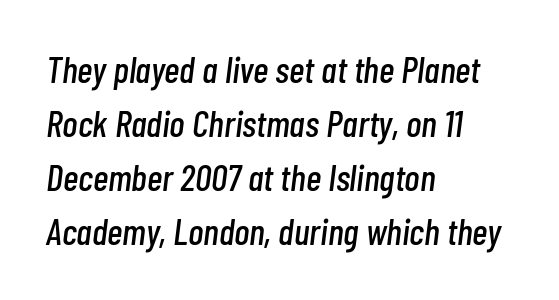
Each row of text sits above clean, open space. The typesetter chose a ragged-right arrangement here. The letters advance in unequal steps, a hallmark of proportional type. The lettering tilts uniformly, giving the passage an italic look. Baseline-to-baseline distance is the conventional proportion of letter height. Nobody touched the tracking dial on this one.
